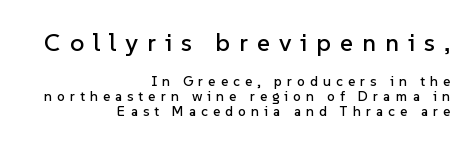
{"italic": "no", "underline": "no", "align": "right", "line_spacing": "tight", "line_spacing_ratio": 1.05, "letter_spacing": "wide", "letter_spacing_em": 0.36, "larger_block": "first", "size_ratio": 1.79, "glyph_px": 25}
